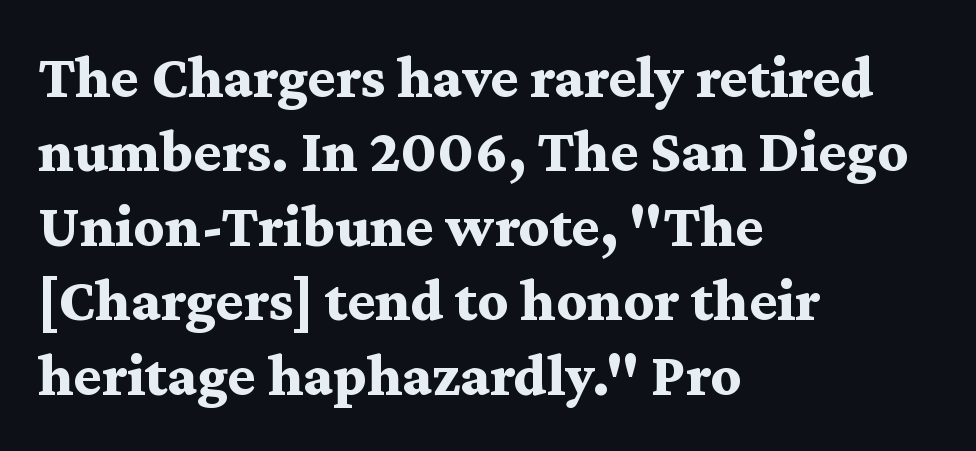
The image shows 60 px bold, wide serif type, upright; set left-aligned, line spacing 1.24x, normal letter spacing, not underlined; medium stroke contrast and a medium x-height.
